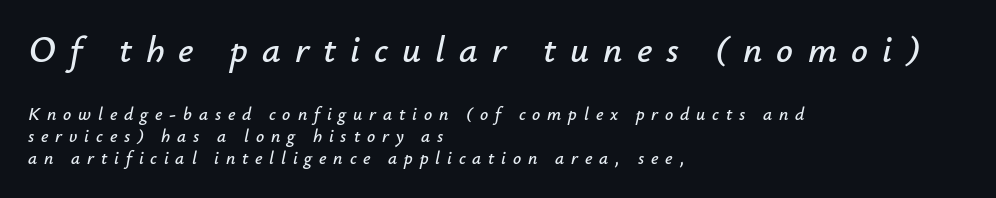
{"italic": "yes", "lean": "right", "slant_degrees": 12, "width": "normal", "stroke_contrast": "low", "x_height": "small", "monospaced": "no", "underline": "no", "align": "left", "line_spacing_ratio": 1.22, "letter_spacing": "wide", "letter_spacing_em": 0.38, "larger_block": "first", "size_ratio": 2.06, "glyph_px": 37}
